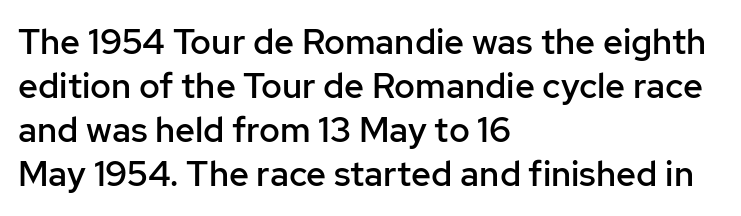
Q: Is the text bold? A: Semi-bold.
Q: Is the text italic (slanted)? A: No, it is upright.
Q: Is the typeface a serif or a sans-serif typeface? A: Sans-serif.
Q: Is the text underlined? A: No.
Q: How is the paragraph aligned? A: Left-aligned.
Q: Is the spacing between letters normal or unusually wide? A: Normal.
Q: Is the spacing between lines tight, normal or loose? A: Normal.
Q: Width (condensed, normal, or wide)? A: Normal.
Q: Stroke contrast? A: Low.
Q: x-height? A: Medium.
Q: Monospaced? A: No.
